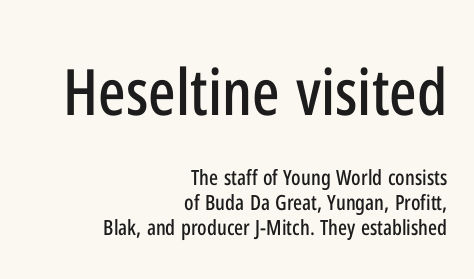
The image shows 64 px condensed sans-serif type, upright; set right-aligned, line spacing 1.21x, normal letter spacing, not underlined; the first (top) block is 3.05x larger; low stroke contrast and a medium x-height.
